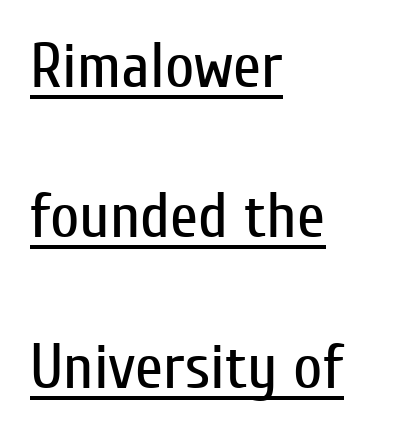
The image shows 64 px regular-weight, condensed sans-serif type, upright; set left-aligned, loose line spacing (2.35x), normal letter spacing, underlined; low stroke contrast and a medium x-height.
